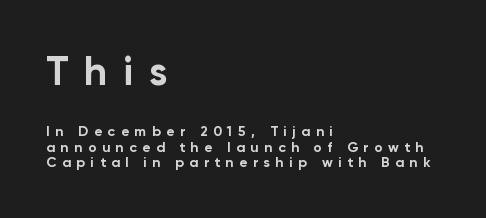
{"serif": "no", "italic": "no", "bold": "yes", "weight": "bold", "width": "normal", "stroke_contrast": "low", "x_height": "medium", "monospaced": "no", "underline": "no", "align": "left", "line_spacing": "tight", "line_spacing_ratio": 1.11, "letter_spacing": "wide", "letter_spacing_em": 0.4, "larger_block": "first", "size_ratio": 2.86, "glyph_px": 40}
